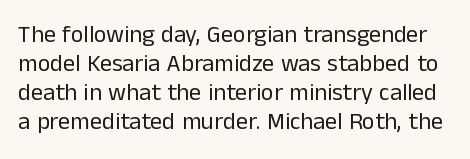
Q: Is the text bold? A: No.
Q: Is the text italic (slanted)? A: No, it is upright.
Q: Is the text underlined? A: No.
Q: Is the spacing between letters normal or unusually wide? A: Normal.
